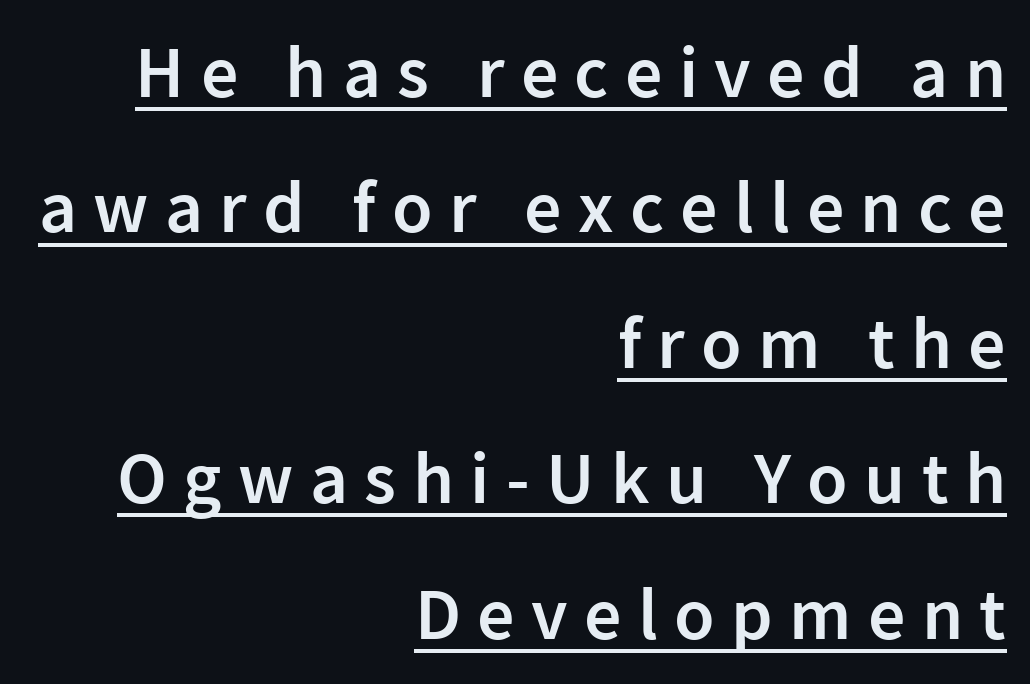
{"serif": "no", "italic": "no", "bold": "semi", "weight": "semibold", "width": "normal", "stroke_contrast": "low", "x_height": "medium", "monospaced": "no", "underline": "yes", "align": "right", "line_spacing_ratio": 1.83, "letter_spacing": "wide", "letter_spacing_em": 0.22, "glyph_px": 74}
